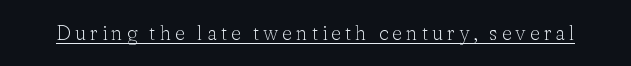
The face looks like a standard text weight, possibly lighter. Rendered with straight, roman letterforms. The rendered words wear a rule along their underside.
